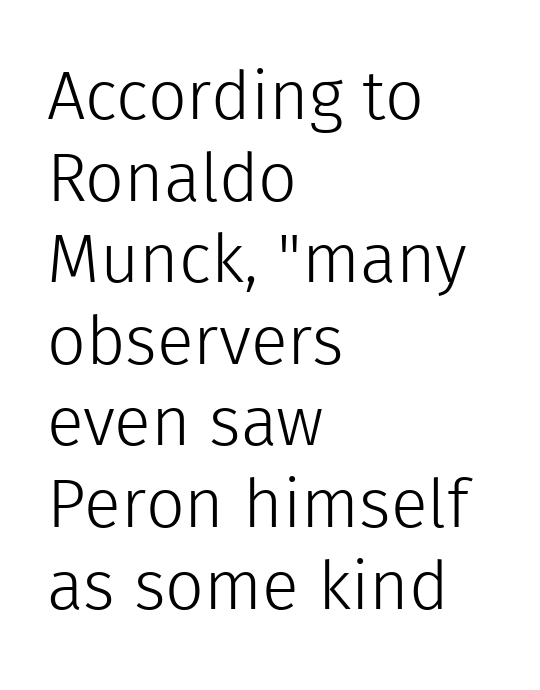
The image shows 68 px light sans-serif type, upright; set left-aligned, line spacing 1.2x, normal letter spacing, not underlined; a medium x-height.
